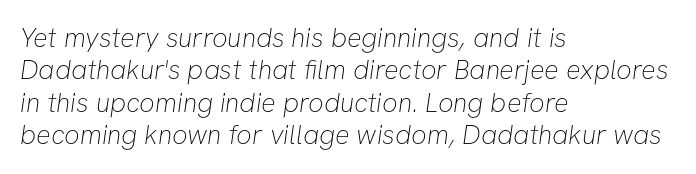
You could call the tracking neutral — neither tight nor loose. Type without underlining. Weight: regular or lighter. Reading down the block, your eye returns to a fixed left position each line.
